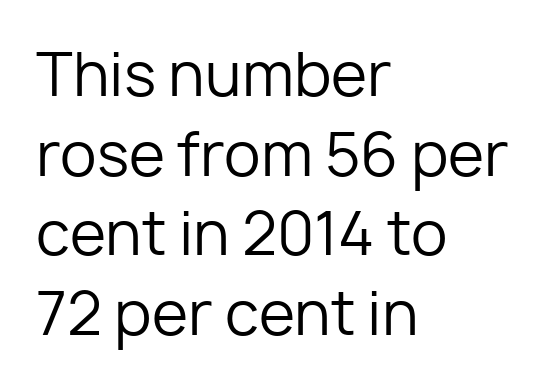
The space beneath each line is pristine and unruled. Stroke terminals: plain, sans-serif. The typesetter chose a ragged-right arrangement here. These lines are rendered in a variable-pitch font. The letterforms sit shoulder to shoulder at normal distance. Nothing heavy about these letters — not bold at all.
